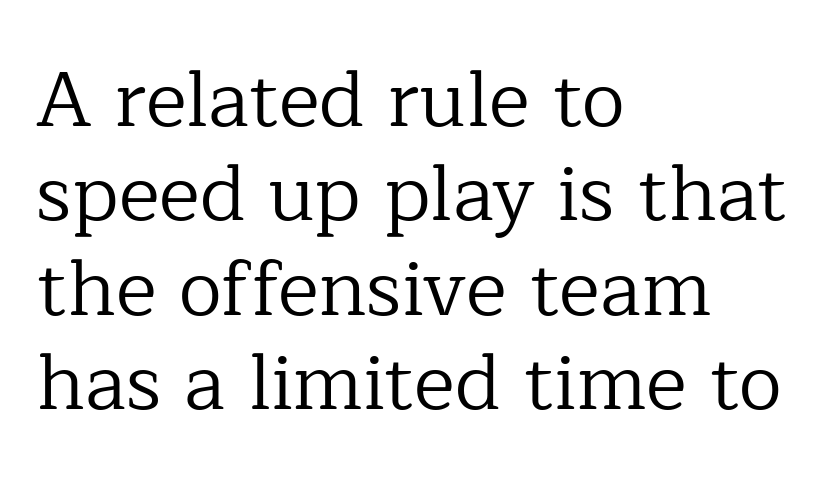
{"serif": "yes", "italic": "no", "bold": "no", "weight": "regular", "width": "normal", "stroke_contrast": "low", "x_height": "medium", "monospaced": "no", "underline": "no", "align": "left", "line_spacing_ratio": 1.21, "letter_spacing": "normal", "letter_spacing_em": 0.0, "glyph_px": 78}
